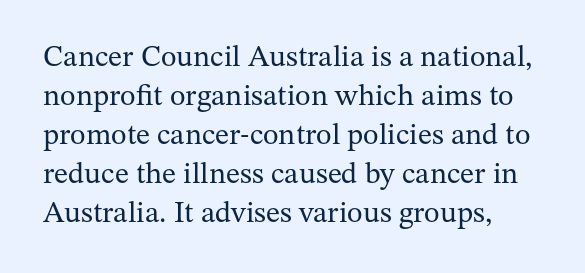
Q: Is the text bold? A: No.
Q: Is the text italic (slanted)? A: No, it is upright.
Q: Is the typeface a serif or a sans-serif typeface? A: Serif.
Q: Is the text underlined? A: No.
Q: Is the spacing between letters normal or unusually wide? A: Normal.
Q: Is the spacing between lines tight, normal or loose? A: Normal.
Q: Width (condensed, normal, or wide)? A: Normal.
Q: Stroke contrast? A: Medium.
Q: x-height? A: Medium.
Q: Monospaced? A: No.
